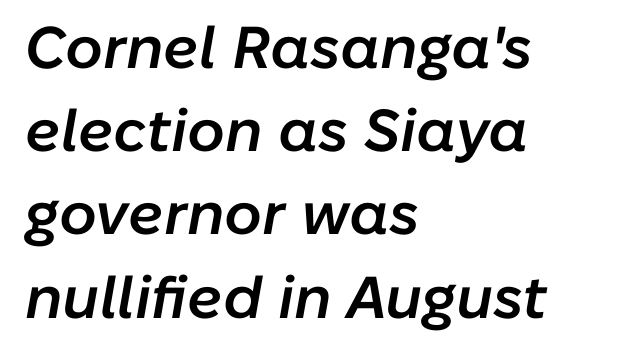
In terms of weight, the rendering is demibold, just under bold. Posture: slanted. Line spacing here is normal. The foot of each line stays bare and open. The rendering uses natural spacing where letterforms have individual widths.
